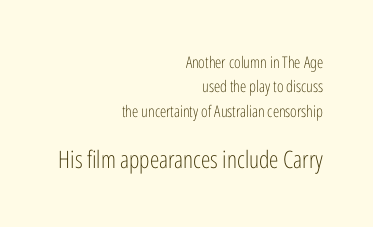
{"italic": "no", "bold": "no", "underline": "no", "align": "right", "line_spacing": "normal", "line_spacing_ratio": 1.52, "letter_spacing": "normal", "letter_spacing_em": 0.0, "larger_block": "second", "size_ratio": 1.5, "glyph_px": 24}
